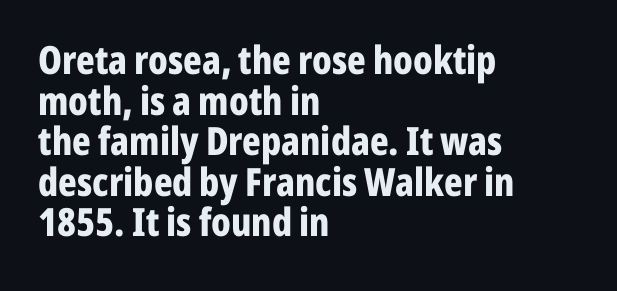
Q: Is the text bold? A: Yes.
Q: Is the text italic (slanted)? A: No, it is upright.
Q: Is the typeface a serif or a sans-serif typeface? A: Sans-serif.
Q: Is the text underlined? A: No.
Q: How is the paragraph aligned? A: Left-aligned.
Q: Is the spacing between letters normal or unusually wide? A: Normal.
Q: Is the spacing between lines tight, normal or loose? A: Tight.
Q: Width (condensed, normal, or wide)? A: Condensed.
Q: Stroke contrast? A: Low.
Q: x-height? A: Medium.
Q: Monospaced? A: No.
